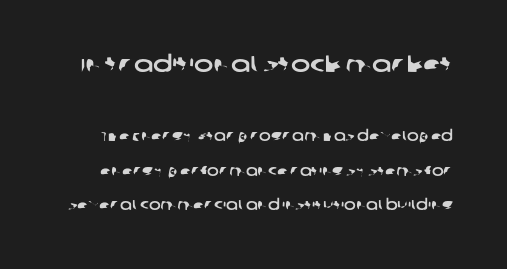
Summary of vertical rhythm: relaxed, with wide interline spacing. Glance below the letters and you will spot only blank space. Observe the ordinary spacing: letters are neighbours, not strangers. Compare the two chunks: the upper has the greater cap height.
